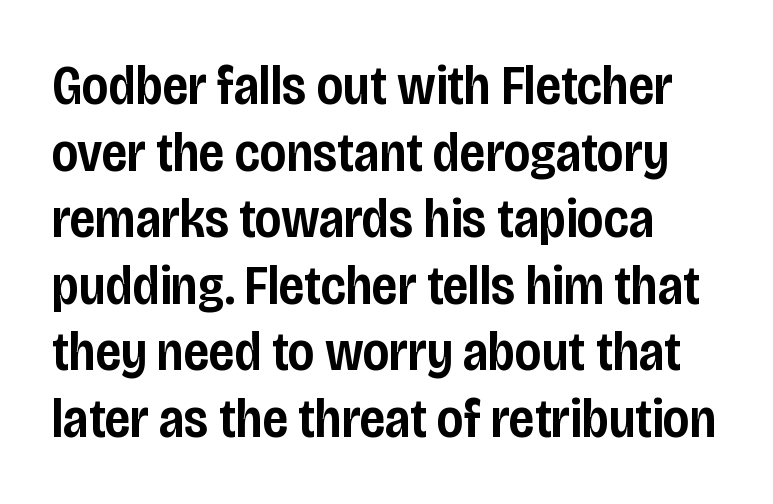
{"serif": "no", "italic": "no", "bold": "semi", "weight": "semibold", "width": "condensed", "stroke_contrast": "low", "x_height": "large", "monospaced": "no", "underline": "no", "line_spacing_ratio": 1.21, "letter_spacing": "normal", "letter_spacing_em": 0.0, "glyph_px": 55}
